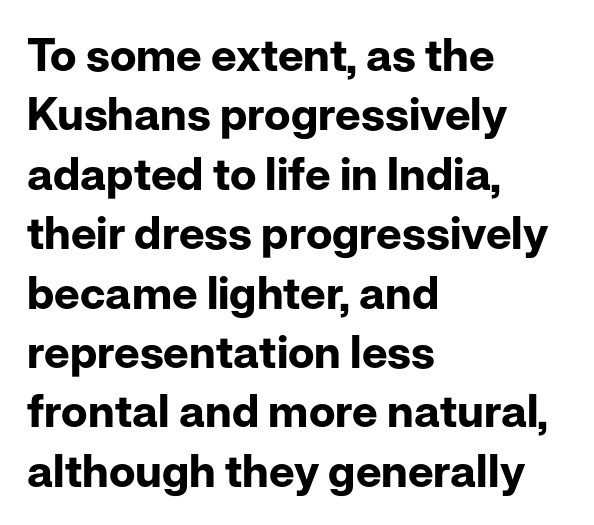
The image shows 45 px bold sans-serif type, upright; set left-aligned, normal line spacing (1.32x), normal letter spacing, not underlined; low stroke contrast and a medium x-height.
